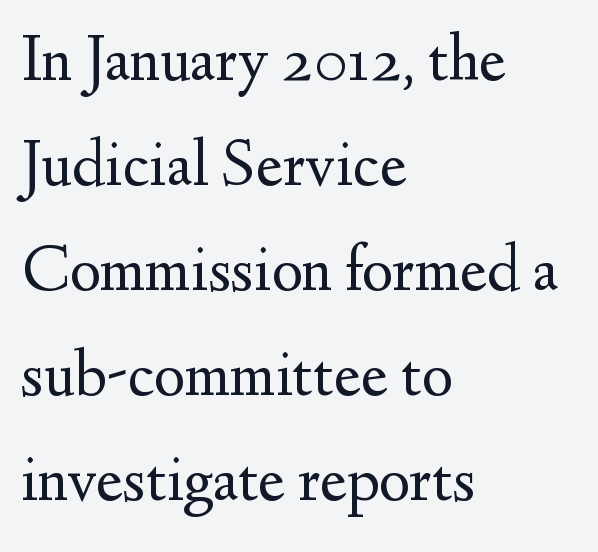
{"serif": "yes", "italic": "no", "bold": "no", "weight": "regular", "width": "normal", "stroke_contrast": "medium", "x_height": "small", "monospaced": "no", "underline": "no", "align": "left", "line_spacing": "normal", "line_spacing_ratio": 1.59, "letter_spacing": "normal", "letter_spacing_em": 0.0, "glyph_px": 66}
